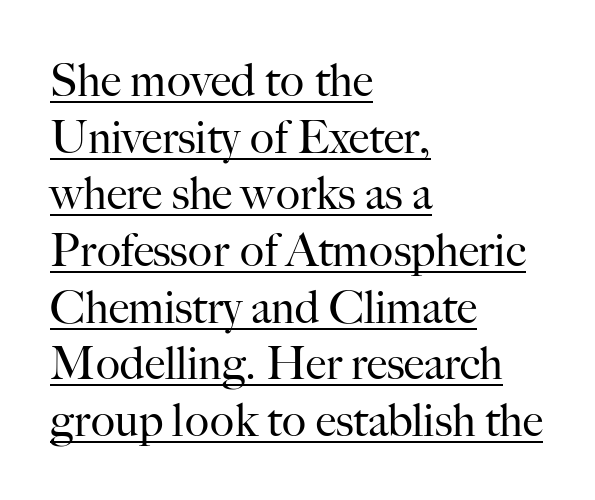
Q: Is the text bold? A: No.
Q: Is the text italic (slanted)? A: No, it is upright.
Q: Is the typeface a serif or a sans-serif typeface? A: Serif.
Q: Is the text underlined? A: Yes.
Q: How is the paragraph aligned? A: Left-aligned.
Q: Is the spacing between letters normal or unusually wide? A: Normal.
Q: Is the spacing between lines tight, normal or loose? A: Normal.
Q: Width (condensed, normal, or wide)? A: Normal.
Q: Stroke contrast? A: High.
Q: x-height? A: Small.
Q: Monospaced? A: No.
